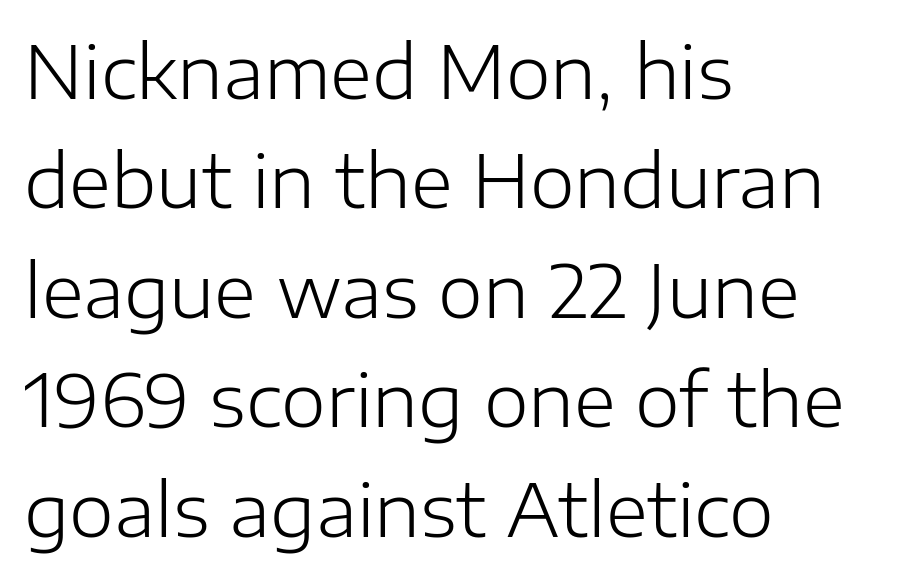
Q: Is the text bold? A: No.
Q: Is the text italic (slanted)? A: No, it is upright.
Q: Is the typeface a serif or a sans-serif typeface? A: Sans-serif.
Q: Is the text underlined? A: No.
Q: How is the paragraph aligned? A: Left-aligned.
Q: Is the spacing between letters normal or unusually wide? A: Normal.
Q: Is the spacing between lines tight, normal or loose? A: Normal.
Q: Width (condensed, normal, or wide)? A: Normal.
Q: Stroke contrast? A: Low.
Q: x-height? A: Medium.
Q: Monospaced? A: No.
